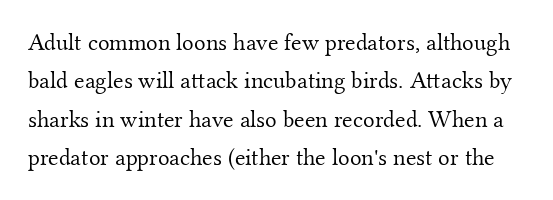
{"italic": "no", "bold": "no", "underline": "no", "line_spacing": "normal", "line_spacing_ratio": 1.6, "letter_spacing": "normal", "letter_spacing_em": 0.0, "glyph_px": 24}
